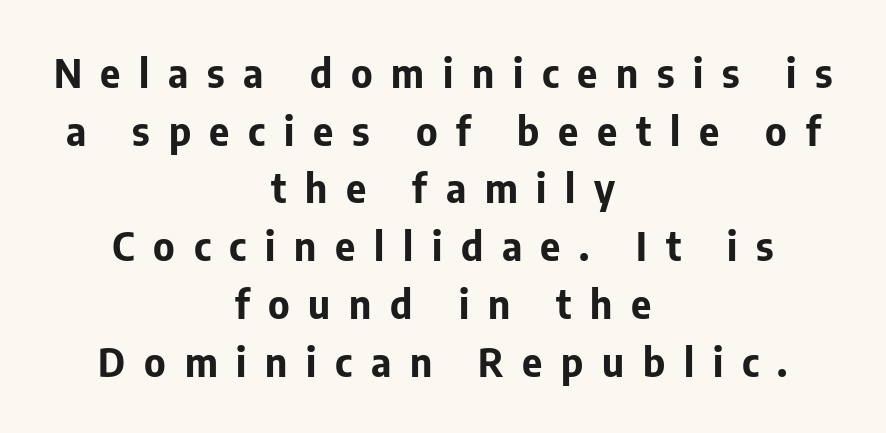
{"serif": "no", "italic": "no", "bold": "yes", "weight": "bold", "width": "normal", "stroke_contrast": "low", "x_height": "medium", "monospaced": "no", "underline": "no", "align": "center", "line_spacing": "normal", "line_spacing_ratio": 1.48, "letter_spacing": "wide", "letter_spacing_em": 0.48, "glyph_px": 39}
